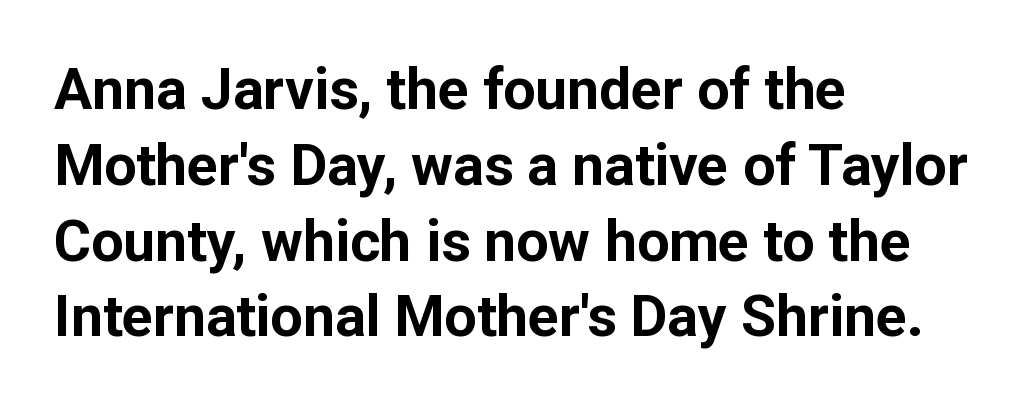
It's the straight-up-and-down kind of type. Nobody drew a line under any word here. In terms of weight, the rendering is a true, heavy bold. Alignment: flush left. Observe the absence of serifs on each vertical stroke in this sample. Is there much room between lines? A standard amount, neither cramped nor airy.
